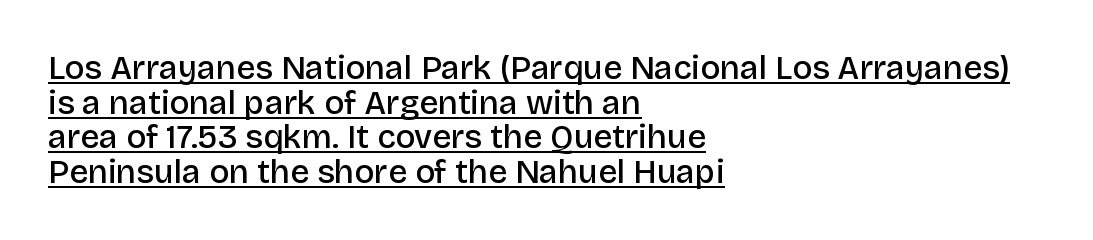
Each letter's strokes conclude bluntly, with no projecting serifs. The passage shown stacks its lines with hardly any gap. What decoration does the sample have? An underline. What weight is shown? A semibold, between regular and bold. The typesetter chose a ragged-right arrangement here. Standard letterfit; no display-style spreading of the glyphs.
